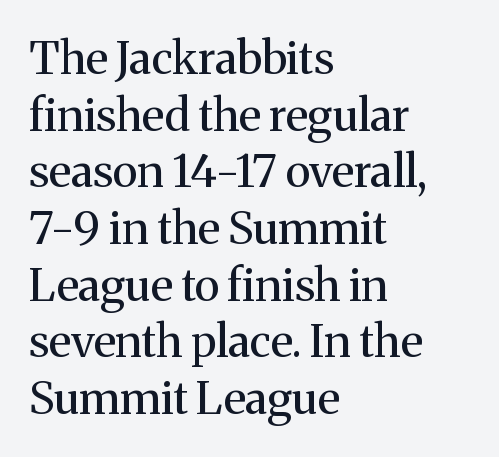
Q: Is the text bold? A: No.
Q: Is the text italic (slanted)? A: No, it is upright.
Q: Is the typeface a serif or a sans-serif typeface? A: Serif.
Q: Is the text underlined? A: No.
Q: How is the paragraph aligned? A: Left-aligned.
Q: Is the spacing between letters normal or unusually wide? A: Normal.
Q: Is the spacing between lines tight, normal or loose? A: Normal.
Q: Width (condensed, normal, or wide)? A: Normal.
Q: Stroke contrast? A: Medium.
Q: x-height? A: Medium.
Q: Monospaced? A: No.
